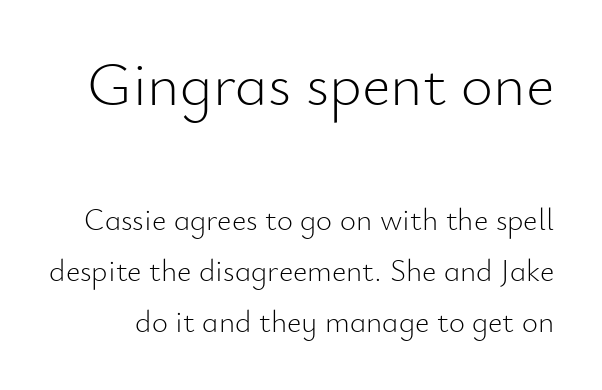
{"serif": "no", "italic": "no", "bold": "no", "weight": "light", "width": "normal", "stroke_contrast": "low", "x_height": "small", "monospaced": "no", "underline": "no", "line_spacing": "normal", "line_spacing_ratio": 1.66, "letter_spacing": "normal", "letter_spacing_em": 0.0, "larger_block": "first", "size_ratio": 2.0, "glyph_px": 62}
